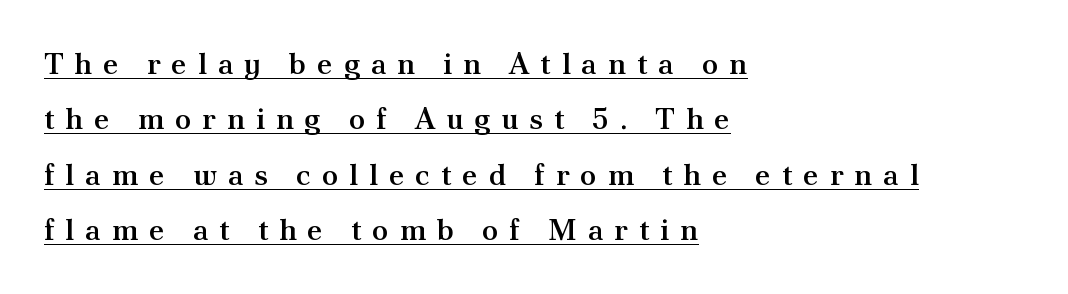
You can see a thin bar hugging the bottom of the glyphs. This rendering uses left alignment, leaving the right contour irregular. Students, note that the glyphs here are deliberately spaced far apart. Heft: intermediate — a semibold. Check where the strokes stop: tiny serifs finish them off. The letters advance in unequal steps, a hallmark of proportional type.
